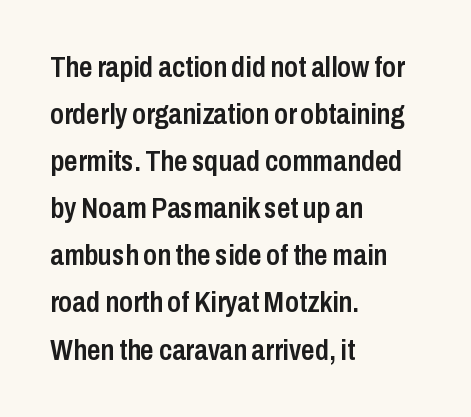
Q: Is the text bold? A: Semi-bold.
Q: Is the text italic (slanted)? A: No, it is upright.
Q: Is the typeface a serif or a sans-serif typeface? A: Sans-serif.
Q: Is the text underlined? A: No.
Q: How is the paragraph aligned? A: Left-aligned.
Q: Is the spacing between letters normal or unusually wide? A: Normal.
Q: Is the spacing between lines tight, normal or loose? A: Normal.
Q: Width (condensed, normal, or wide)? A: Condensed.
Q: Stroke contrast? A: Low.
Q: x-height? A: Medium.
Q: Monospaced? A: No.
